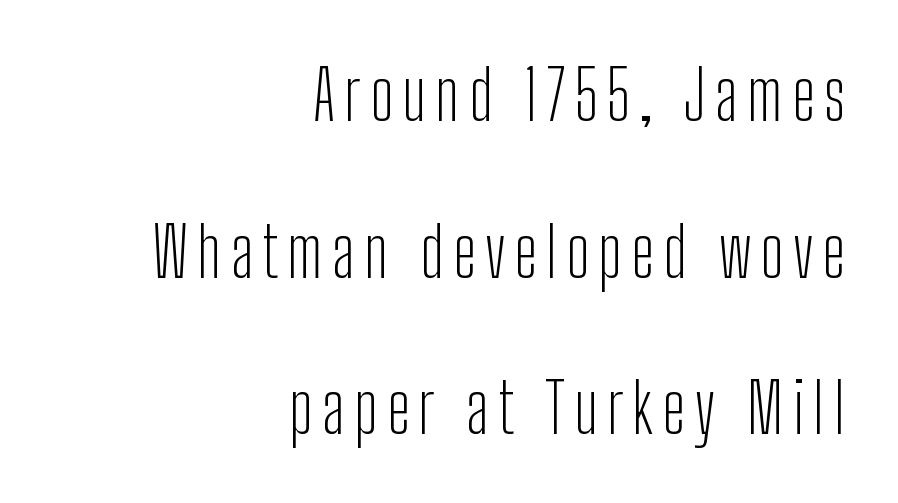
{"serif": "no", "italic": "no", "bold": "no", "weight": "light", "width": "condensed", "stroke_contrast": "low", "x_height": "medium", "monospaced": "no", "underline": "no", "align": "right", "line_spacing": "loose", "line_spacing_ratio": 2.27, "glyph_px": 69}
